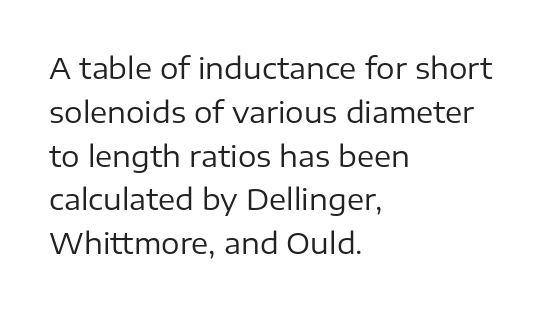
The image shows 29 px regular-weight sans-serif type, upright; set left-aligned, normal line spacing (1.51x), normal letter spacing, not underlined; low stroke contrast and a medium x-height.
